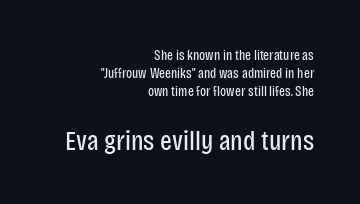
This rendering features lettering with no underline. Tall strokes in this sample are plumb rather than angled. The typesetting does not lean heavy: it is not bold. Spacing verdict: proportional, widths tailored to each character. Nothing unusual about the tracking: characters are spaced as the font intends. Larger block? The one below; the one above is distinctly smaller.
